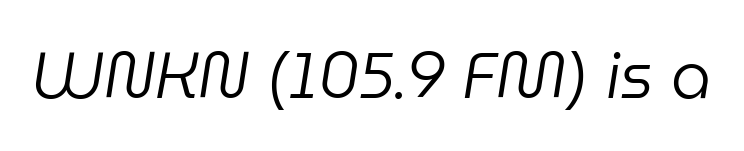
{"italic": "yes", "lean": "right", "slant_degrees": 9, "bold": "no", "weight": "regular", "width": "normal", "stroke_contrast": "low", "x_height": "medium", "monospaced": "no", "underline": "no", "letter_spacing": "normal", "letter_spacing_em": 0.0, "glyph_px": 64}
